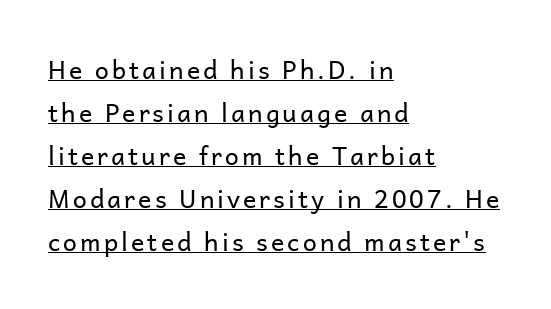
Q: Is the text bold? A: No.
Q: Is the text italic (slanted)? A: No, it is upright.
Q: Is the text underlined? A: Yes.
Q: How is the paragraph aligned? A: Left-aligned.
